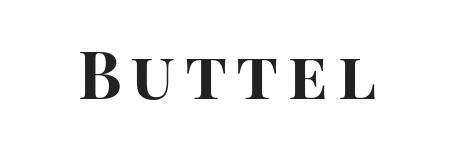
Q: Is the text bold? A: Yes.
Q: Is the text italic (slanted)? A: No, it is upright.
Q: Is the typeface a serif or a sans-serif typeface? A: Sans-serif.
Q: Is the text underlined? A: No.
Q: How is the paragraph aligned? A: Centered.
Q: Width (condensed, normal, or wide)? A: Normal.
Q: Stroke contrast? A: High.
Q: x-height? A: Large.
Q: Monospaced? A: No.
